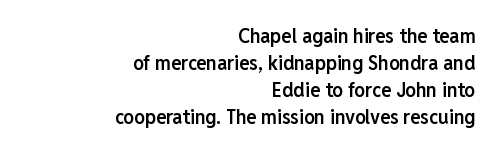
{"italic": "no", "bold": "semi", "underline": "no", "align": "right", "line_spacing": "normal", "line_spacing_ratio": 1.28, "letter_spacing": "normal", "letter_spacing_em": 0.0, "glyph_px": 21}
